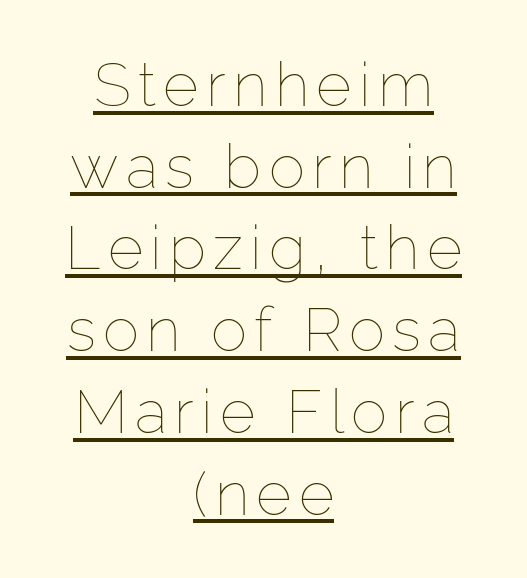
Students, observe the line beneath the letters — that is underlining. Teacher's note: observe the equal gaps on both sides — that is centered alignment. Designer's note — italics off, roman on. Letters have the restrained weight of plain body copy at most. Do the characters align in a grid? No, the font is proportional.
